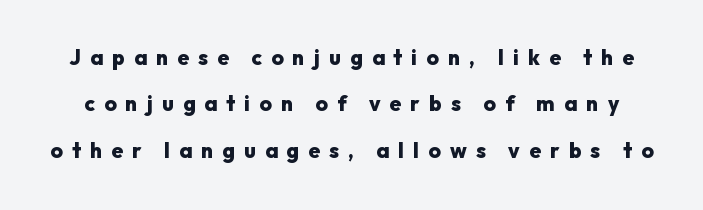
{"italic": "no", "bold": "yes", "underline": "no", "line_spacing": "loose", "line_spacing_ratio": 2.21, "letter_spacing": "wide", "letter_spacing_em": 0.44, "glyph_px": 21}
